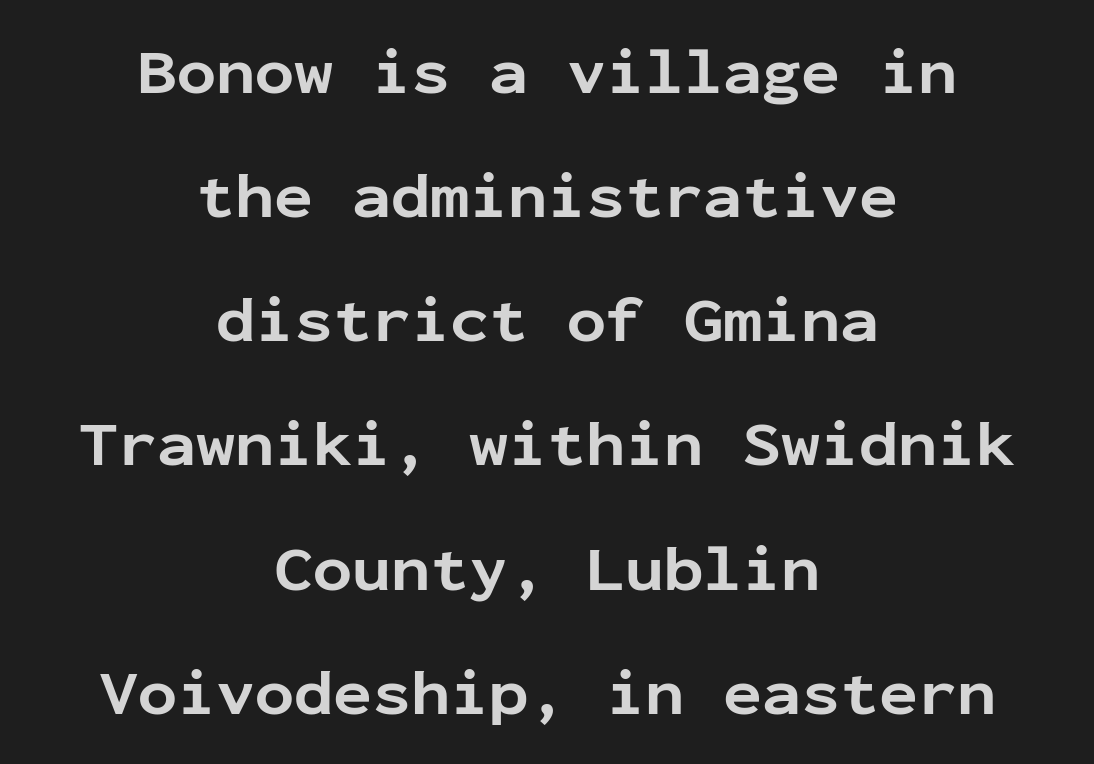
Q: Is the text bold? A: Yes.
Q: Is the text italic (slanted)? A: No, it is upright.
Q: Is the typeface a serif or a sans-serif typeface? A: Sans-serif.
Q: Is the text underlined? A: No.
Q: How is the paragraph aligned? A: Centered.
Q: Is the spacing between letters normal or unusually wide? A: Normal.
Q: Is the spacing between lines tight, normal or loose? A: Loose.
Q: Width (condensed, normal, or wide)? A: Normal.
Q: Stroke contrast? A: Low.
Q: x-height? A: Medium.
Q: Monospaced? A: Yes.
